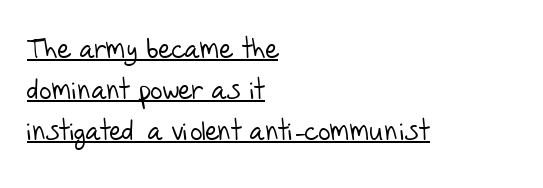
Is the block centered? No — it sits flush against the left margin. The rendered words wear a rule along their underside. Characters follow at the spacing the type designer built in. Vertical stems look standard width or narrower in stroke.
